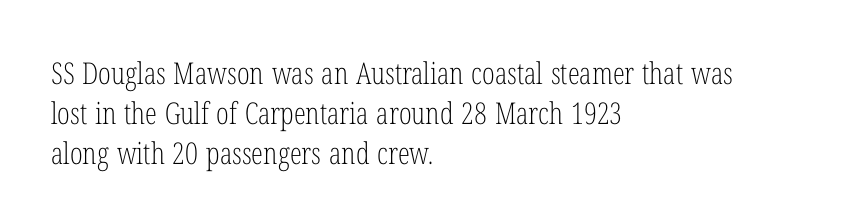
{"serif": "yes", "italic": "no", "bold": "no", "weight": "light", "width": "condensed", "stroke_contrast": "low", "x_height": "medium", "monospaced": "no", "underline": "no", "align": "left", "line_spacing": "normal", "line_spacing_ratio": 1.33, "letter_spacing": "normal", "letter_spacing_em": 0.0, "glyph_px": 30}
